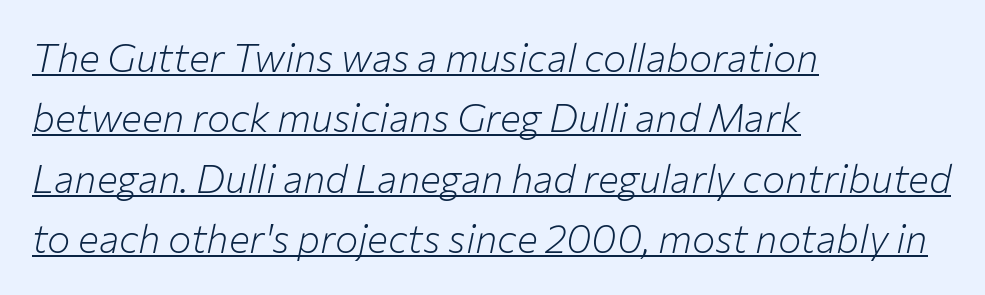
The image shows 39 px light type, italic (leaning right); set left-aligned, normal line spacing (1.55x), normal letter spacing, underlined; low stroke contrast and a medium x-height.
